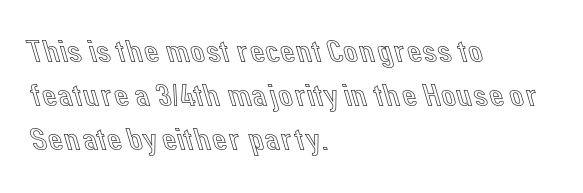
The passage shown stacks its lines at a standard gap. Each line starts at the same left margin while the right side varies. Clear beneath every line of the passage.
